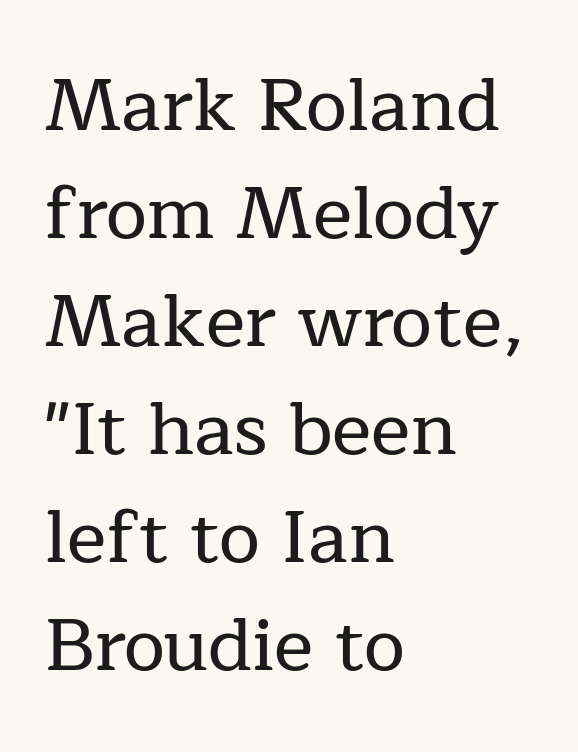
{"serif": "yes", "italic": "no", "width": "normal", "stroke_contrast": "low", "x_height": "medium", "monospaced": "no", "underline": "no", "align": "left", "line_spacing": "normal", "line_spacing_ratio": 1.46, "letter_spacing": "normal", "letter_spacing_em": 0.0, "glyph_px": 74}
